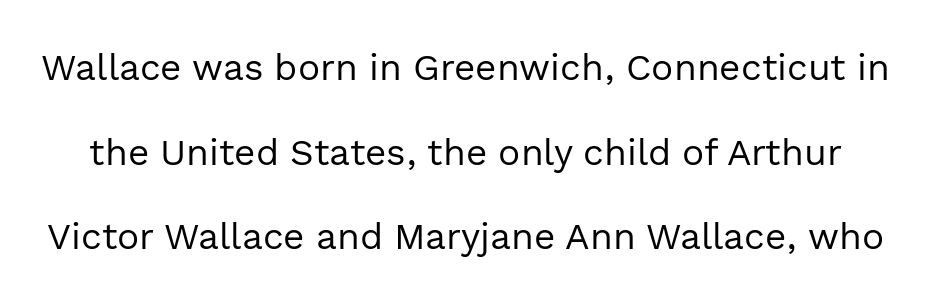
The image shows 37 px regular-weight sans-serif type, upright; set loose line spacing (2.29x), normal letter spacing, not underlined; a medium x-height.
